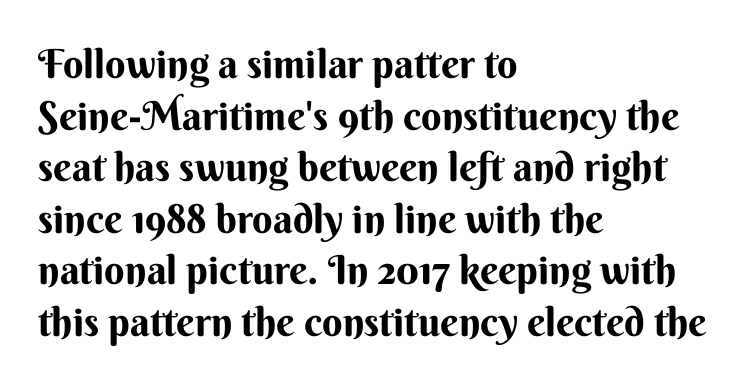
{"serif": "no", "italic": "no", "bold": "yes", "weight": "bold", "width": "normal", "stroke_contrast": "medium", "x_height": "small", "monospaced": "no", "underline": "no", "align": "left", "line_spacing": "normal", "line_spacing_ratio": 1.29, "letter_spacing": "normal", "letter_spacing_em": 0.0, "glyph_px": 40}
